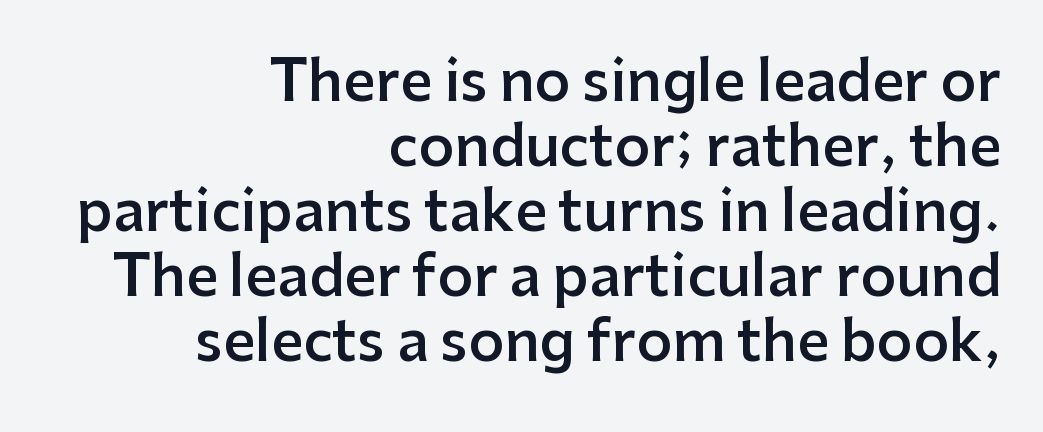
Q: Is the text bold? A: Semi-bold.
Q: Is the text italic (slanted)? A: No, it is upright.
Q: Is the typeface a serif or a sans-serif typeface? A: Sans-serif.
Q: Is the text underlined? A: No.
Q: How is the paragraph aligned? A: Right-aligned.
Q: Is the spacing between letters normal or unusually wide? A: Normal.
Q: Width (condensed, normal, or wide)? A: Normal.
Q: Stroke contrast? A: Low.
Q: x-height? A: Medium.
Q: Monospaced? A: No.
